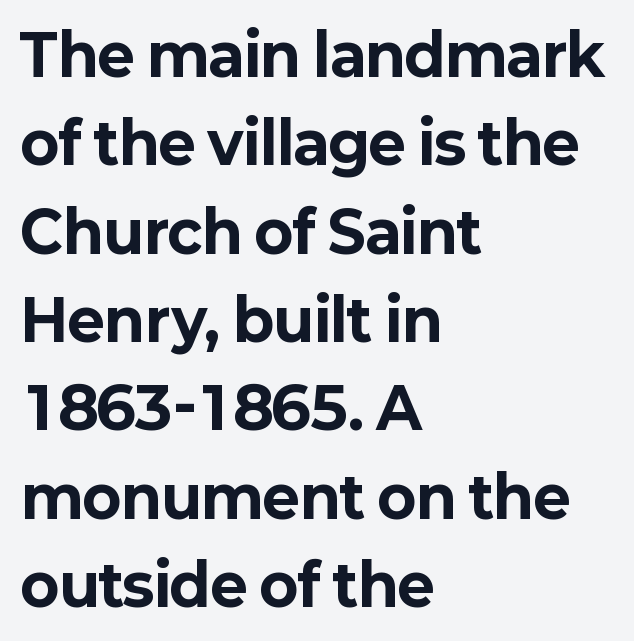
Type without underlining. This is the regular roman posture of the typeface. The line texture is even and compact thanks to regular tracking. Spacing verdict: proportional, widths tailored to each character.
